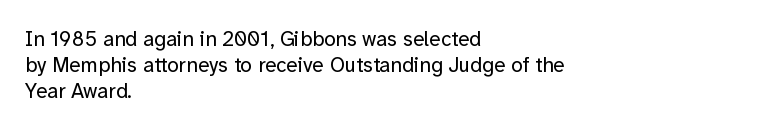
The image shows 21 px text type, upright; set left-aligned, normal line spacing (1.25x), normal letter spacing, not underlined.
